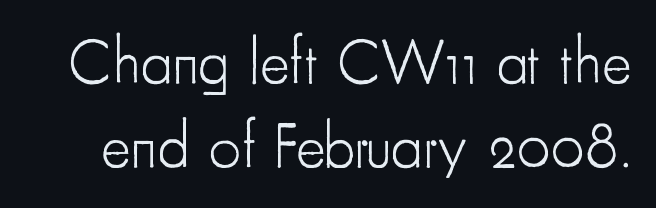
Stroke terminals: plain, sans-serif. The weight would be labelled regular, book, light, or lighter still. Honestly, the letter spacing is just normal — you wouldn't notice it. The string is rendered with underlining switched off.
